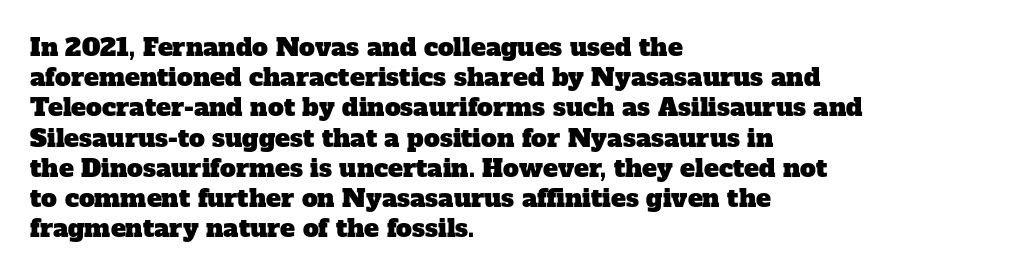
The image shows 25 px text type; set left-aligned, line spacing 1.21x, normal letter spacing, not underlined.
